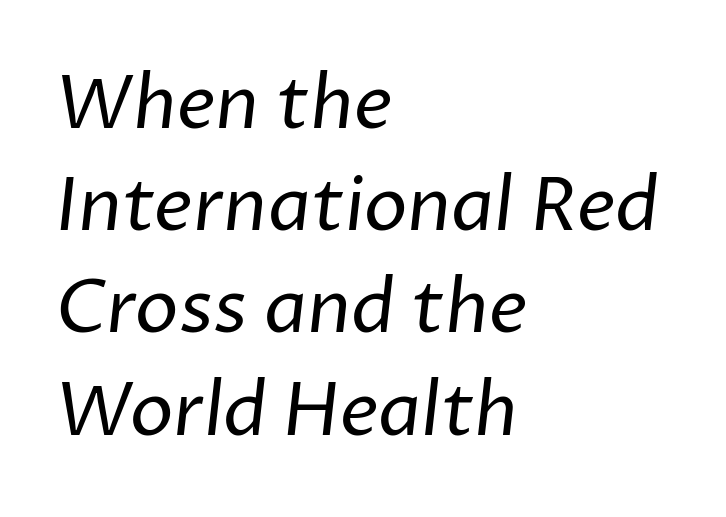
{"serif": "no", "bold": "no", "weight": "regular", "width": "normal", "stroke_contrast": "low", "x_height": "medium", "monospaced": "no", "underline": "no", "align": "left", "line_spacing": "normal", "line_spacing_ratio": 1.4, "letter_spacing": "normal", "letter_spacing_em": 0.0, "glyph_px": 73}
